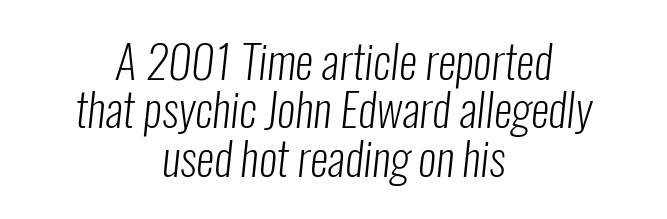
The image shows 46 px light, condensed sans-serif type; set centered, tight line spacing (1.05x), normal letter spacing, not underlined; low stroke contrast and a medium x-height.
